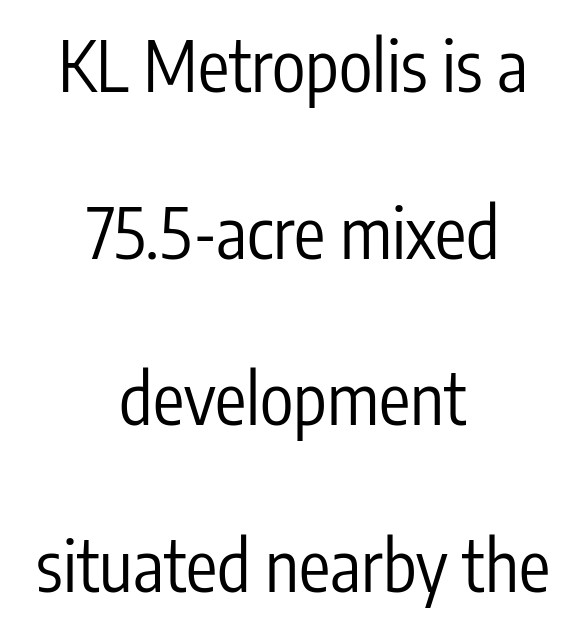
Q: Is the text bold? A: No.
Q: Is the text italic (slanted)? A: No, it is upright.
Q: Is the typeface a serif or a sans-serif typeface? A: Sans-serif.
Q: Is the text underlined? A: No.
Q: How is the paragraph aligned? A: Centered.
Q: Is the spacing between letters normal or unusually wide? A: Normal.
Q: Is the spacing between lines tight, normal or loose? A: Loose.
Q: Width (condensed, normal, or wide)? A: Condensed.
Q: Stroke contrast? A: Low.
Q: x-height? A: Medium.
Q: Monospaced? A: No.
